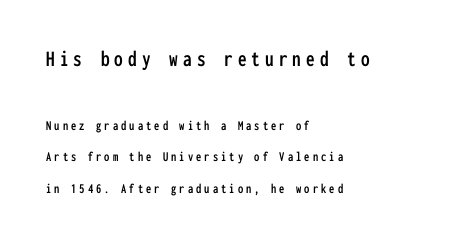
The image shows 23 px text type, upright; set left-aligned, loose line spacing (2.27x), unusually wide letter spacing (+0.22 em), not underlined; the first (top) block is 1.64x larger.
